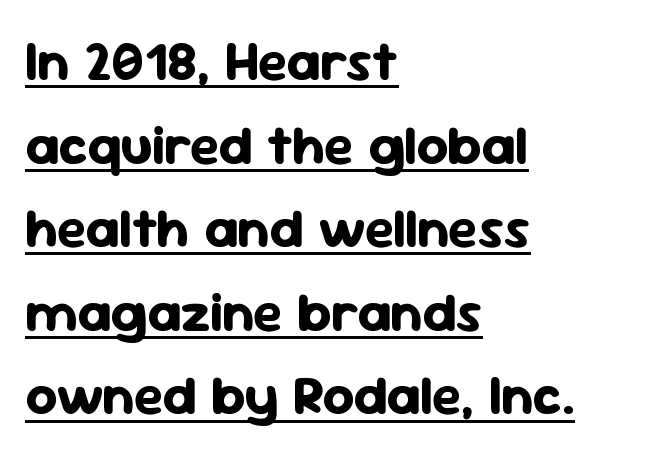
The image shows 55 px bold sans-serif type, upright; set left-aligned, normal line spacing (1.52x), normal letter spacing, underlined; low stroke contrast and a medium x-height.
